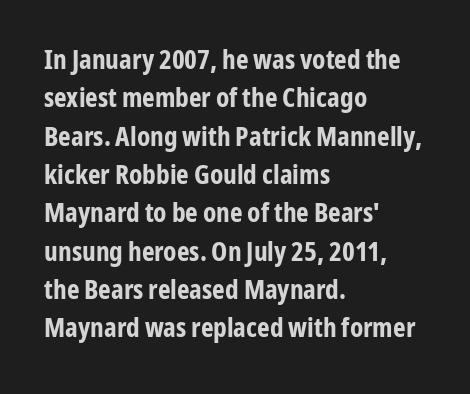
Glyph-to-glyph distance matches everyday printed text. Notice how thick the strokes are: this is what a full bold looks like. A normal amount of white space separates one row of letters from the next. Only glyphs here, with clear space below each row. Vertical strokes here are truly vertical.
